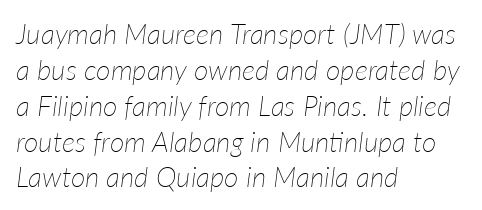
{"italic": "yes", "lean": "right", "slant_degrees": 7, "bold": "no", "weight": "thin", "width": "normal", "stroke_contrast": "low", "x_height": "medium", "monospaced": "no", "underline": "no", "align": "left", "line_spacing": "normal", "line_spacing_ratio": 1.28, "letter_spacing": "normal", "letter_spacing_em": 0.0, "glyph_px": 28}
